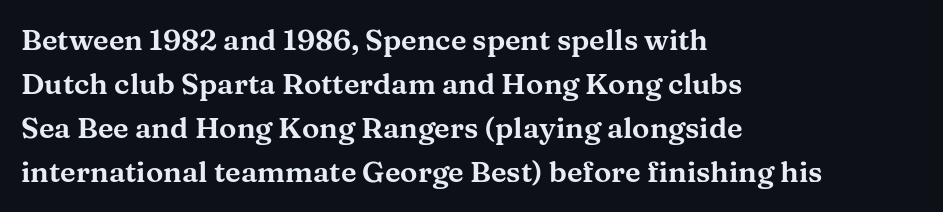
Each letter keeps its own natural width here, so spacing adapts to shape. Typographically, this falls in the serif category. Descenders are the only things crossing below the line. Ascenders rise straight up at ninety degrees. The lines in this sample share a left origin and differ only in where they stop. A typesetter would call this leading conventional body-copy spacing.
